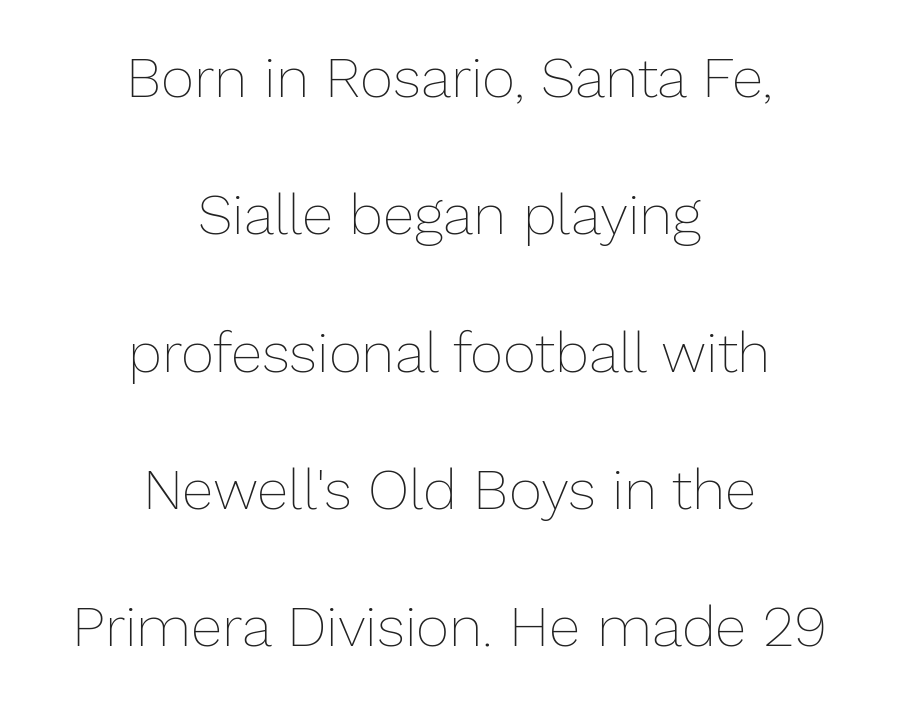
{"italic": "no", "bold": "no", "weight": "thin", "width": "normal", "stroke_contrast": "low", "x_height": "medium", "monospaced": "no", "underline": "no", "align": "center", "line_spacing": "loose", "line_spacing_ratio": 2.41, "letter_spacing": "normal", "letter_spacing_em": 0.0, "glyph_px": 57}
